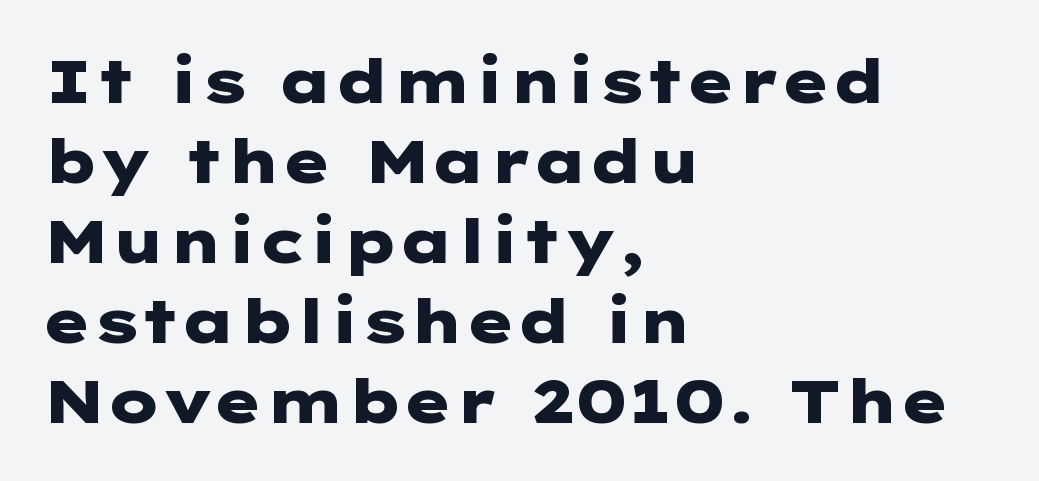
The image shows 61 px heavy, wide sans-serif type, upright; set left-aligned, normal line spacing (1.31x), normal letter spacing, not underlined; low stroke contrast and a medium x-height.
